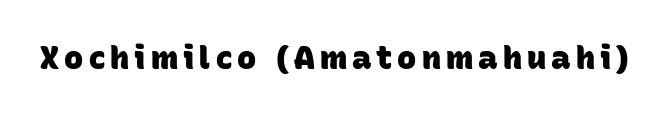
Q: Is the text bold? A: Yes.
Q: Is the typeface a serif or a sans-serif typeface? A: Sans-serif.
Q: Is the text underlined? A: No.
Q: Width (condensed, normal, or wide)? A: Normal.
Q: Stroke contrast? A: Low.
Q: x-height? A: Large.
Q: Monospaced? A: No.
